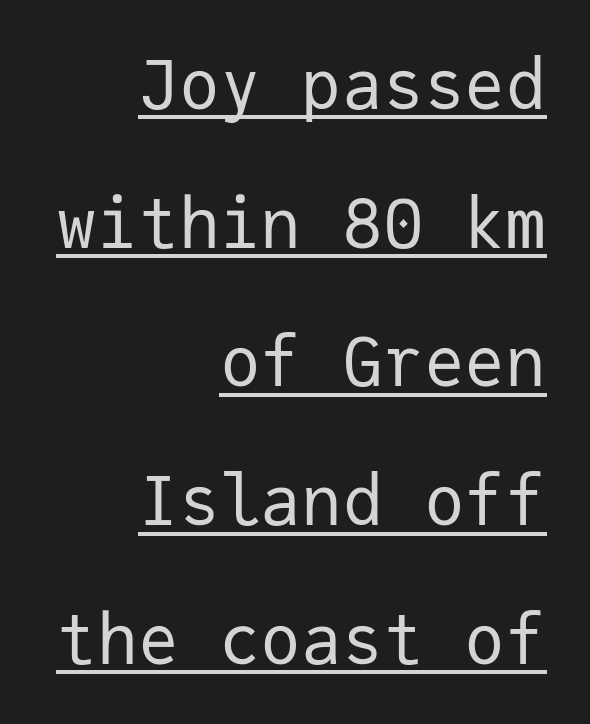
{"serif": "no", "italic": "no", "bold": "no", "weight": "regular", "width": "normal", "stroke_contrast": "low", "x_height": "medium", "monospaced": "yes", "underline": "yes", "align": "right", "line_spacing": "loose", "line_spacing_ratio": 2.04, "letter_spacing": "normal", "letter_spacing_em": 0.0, "glyph_px": 68}
